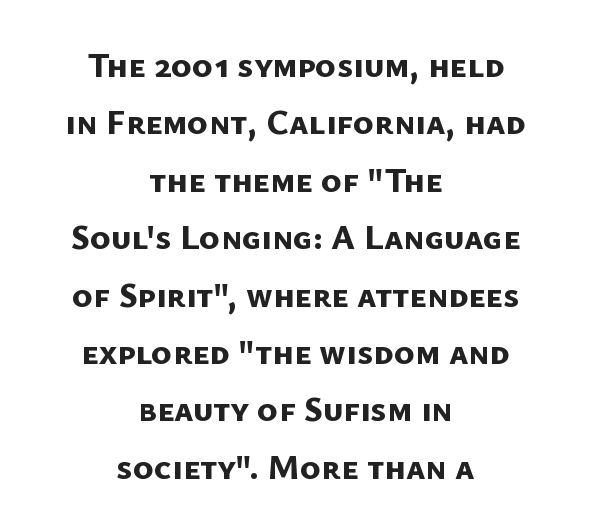
Q: Is the text bold? A: Yes.
Q: Is the typeface a serif or a sans-serif typeface? A: Sans-serif.
Q: Is the text underlined? A: No.
Q: How is the paragraph aligned? A: Centered.
Q: Is the spacing between letters normal or unusually wide? A: Normal.
Q: Is the spacing between lines tight, normal or loose? A: Normal.
Q: Width (condensed, normal, or wide)? A: Normal.
Q: Stroke contrast? A: Low.
Q: x-height? A: Medium.
Q: Monospaced? A: No.
